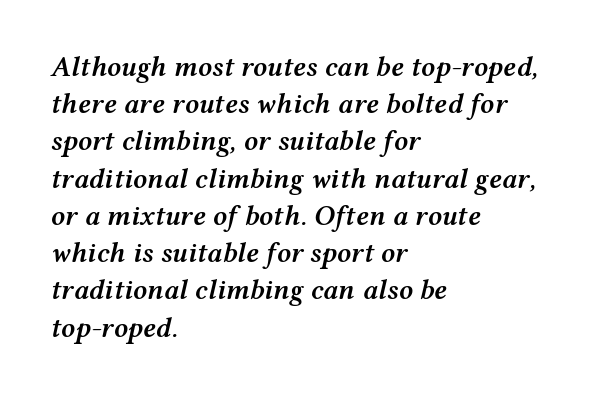
The image shows 28 px semibold, wide type, italic (leaning right); set left-aligned, normal line spacing (1.33x), normal letter spacing, not underlined; medium stroke contrast and a medium x-height.
